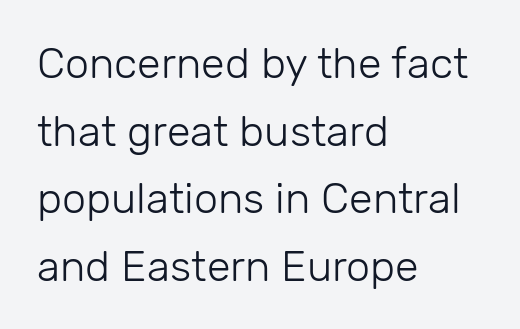
{"serif": "no", "italic": "no", "bold": "no", "weight": "light", "width": "normal", "stroke_contrast": "low", "x_height": "medium", "monospaced": "no", "underline": "no", "align": "left", "line_spacing": "normal", "line_spacing_ratio": 1.57, "letter_spacing": "normal", "letter_spacing_em": 0.0, "glyph_px": 43}
